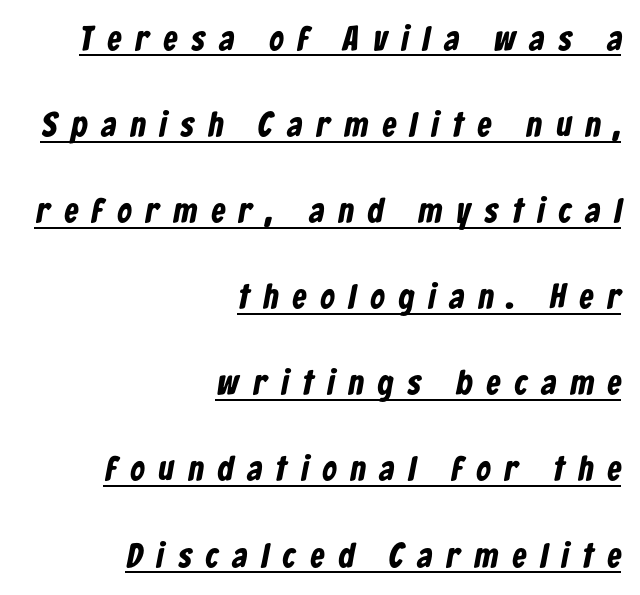
{"serif": "no", "bold": "yes", "weight": "bold", "width": "condensed", "stroke_contrast": "low", "x_height": "medium", "monospaced": "no", "underline": "yes", "align": "right", "line_spacing": "loose", "line_spacing_ratio": 2.46, "letter_spacing": "wide", "letter_spacing_em": 0.41, "glyph_px": 35}
